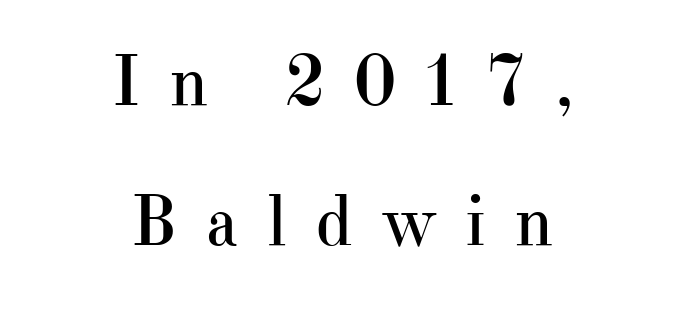
The image shows 73 px regular-weight serif type, upright; set centered, loose line spacing (1.92x), unusually wide letter spacing (+0.39 em), not underlined; high stroke contrast and a small x-height.
